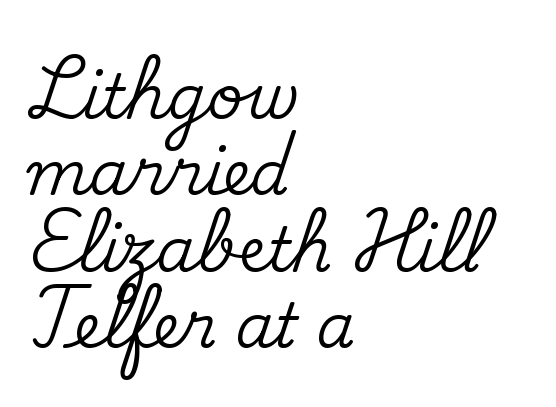
Is this a fixed-width face? No — the glyphs have proportional, varying widths. A student would call this left alignment; a typographer would say flush left, rag right.
